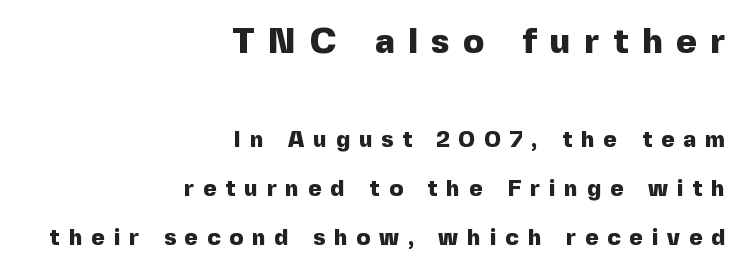
The image shows 35 px heavy sans-serif type, upright; set right-aligned, loose line spacing (2.13x), unusually wide letter spacing (+0.39 em), not underlined; the first (top) block is 1.52x larger; a medium x-height.
